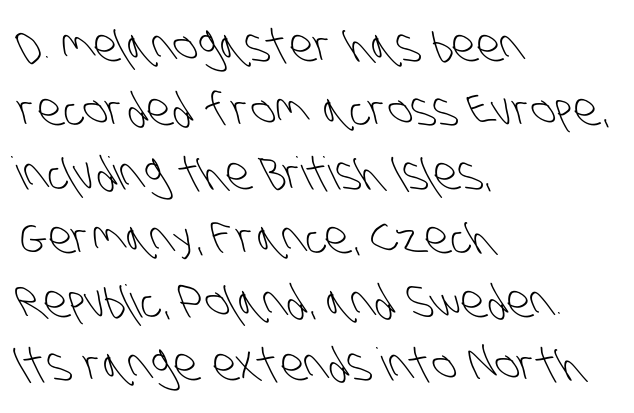
The image shows 45 px light, condensed sans-serif type; set left-aligned, normal line spacing (1.42x), normal letter spacing, not underlined; low stroke contrast and a large x-height.
